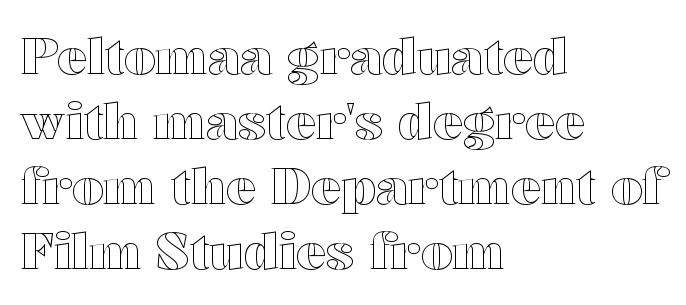
Q: Is the text italic (slanted)? A: No, it is upright.
Q: Is the text underlined? A: No.
Q: How is the paragraph aligned? A: Left-aligned.
Q: Is the spacing between letters normal or unusually wide? A: Normal.
Q: Is the spacing between lines tight, normal or loose? A: Normal.
Q: Width (condensed, normal, or wide)? A: Wide.
Q: x-height? A: Medium.
Q: Monospaced? A: No.
